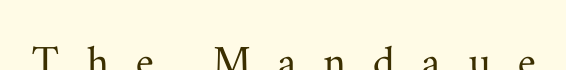
Bare-footed words on every line. Ordinary non-slanted type is in use. You could not count columns in this text — the font is proportionally spaced. The tracking jumps out immediately: characters are airy and widely separated. Serifs: yes, visible at the terminals of the letterforms.
